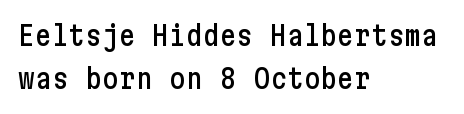
Regular leading. Unlike italic type, these characters show no tilt at all. Glyph-to-glyph distance matches everyday printed text. The setting favours the left margin, as ordinary paragraphs usually do.
